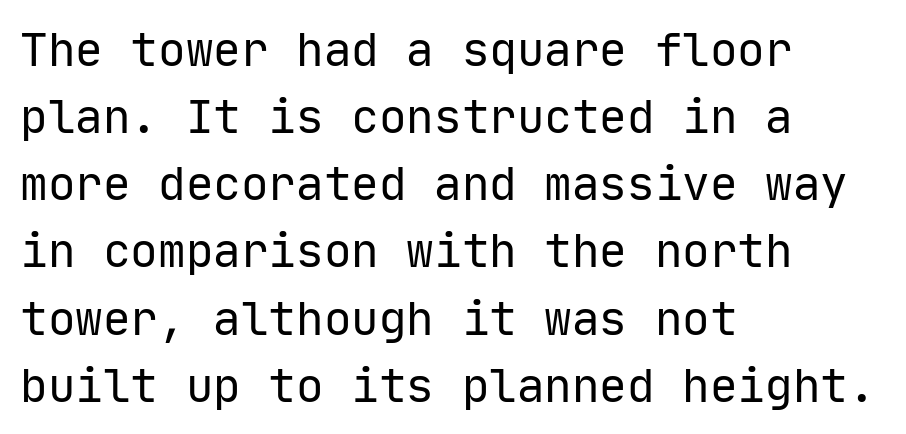
The image shows 46 px regular-weight sans-serif type, upright, monospaced; set left-aligned, normal line spacing (1.46x), normal letter spacing, not underlined; low stroke contrast and a medium x-height.
